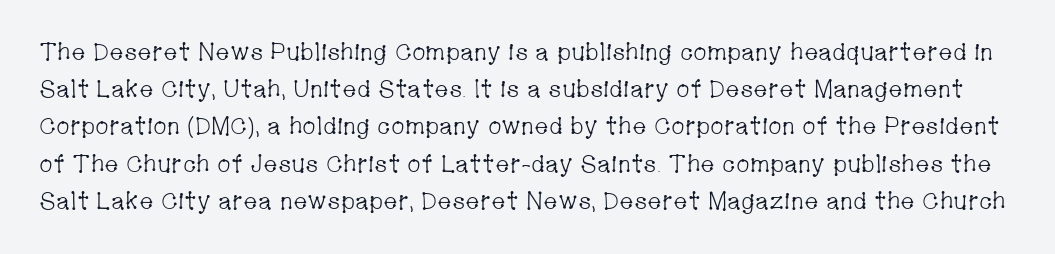
{"italic": "no", "bold": "no", "underline": "no", "line_spacing": "normal", "line_spacing_ratio": 1.55, "letter_spacing": "normal", "letter_spacing_em": 0.0, "glyph_px": 24}
